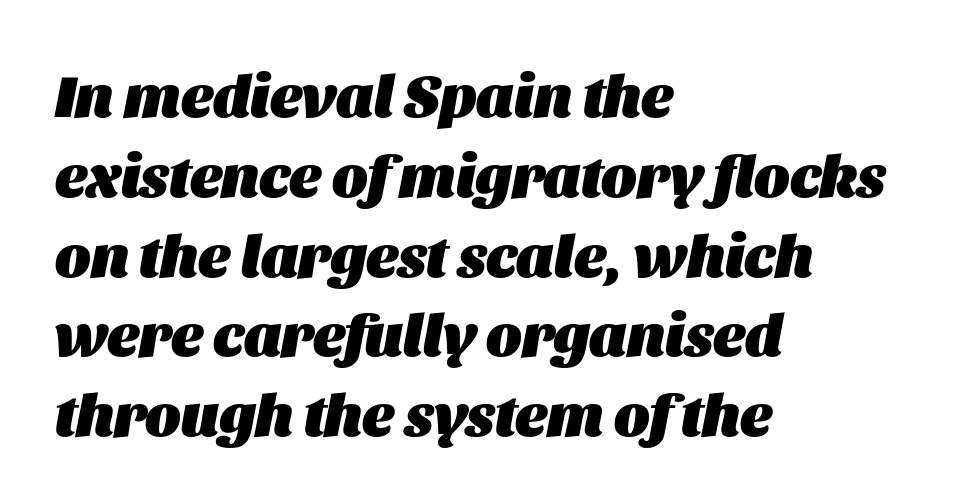
Q: Is the text bold? A: Yes.
Q: Is the text italic (slanted)? A: Yes, it leans right by about 11 degrees.
Q: Is the text underlined? A: No.
Q: How is the paragraph aligned? A: Left-aligned.
Q: Is the spacing between letters normal or unusually wide? A: Normal.
Q: Is the spacing between lines tight, normal or loose? A: Normal.
Q: Width (condensed, normal, or wide)? A: Normal.
Q: Stroke contrast? A: Medium.
Q: x-height? A: Large.
Q: Monospaced? A: No.
